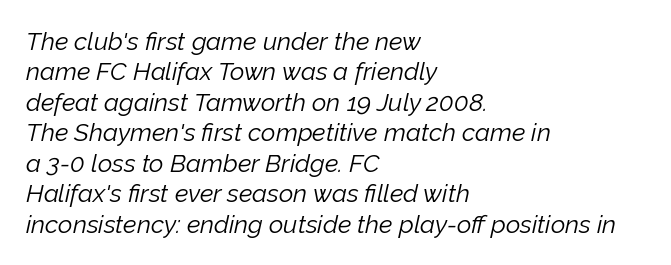
{"italic": "yes", "lean": "right", "slant_degrees": 12, "bold": "no", "underline": "no", "align": "left", "line_spacing_ratio": 1.22, "letter_spacing": "normal", "letter_spacing_em": 0.0, "glyph_px": 25}
